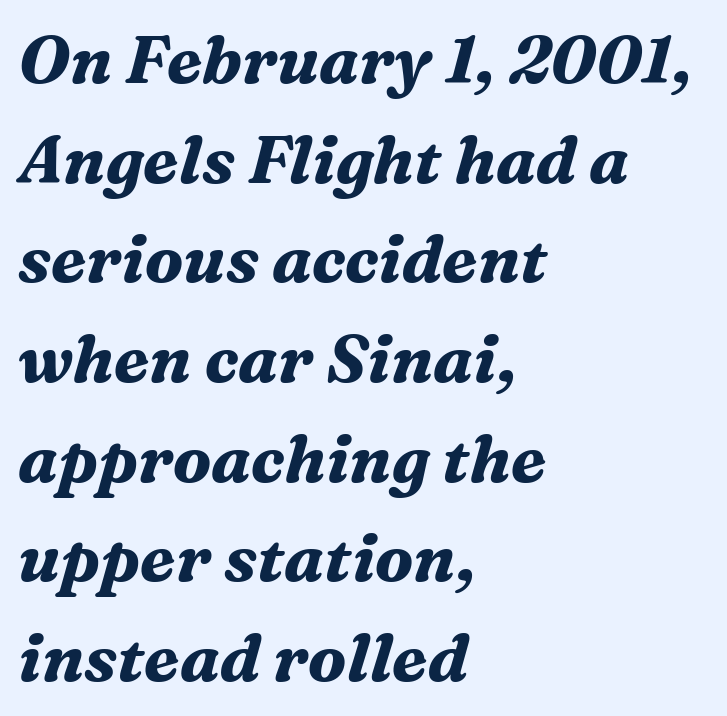
The lettering tilts uniformly, giving the passage an italic look. Has an underline been added? It has not. The rendering uses natural spacing where letterforms have individual widths. The rendering uses a bold face; every stroke is thick and dark. Inter-character spacing is left at the font's built-in metrics.
